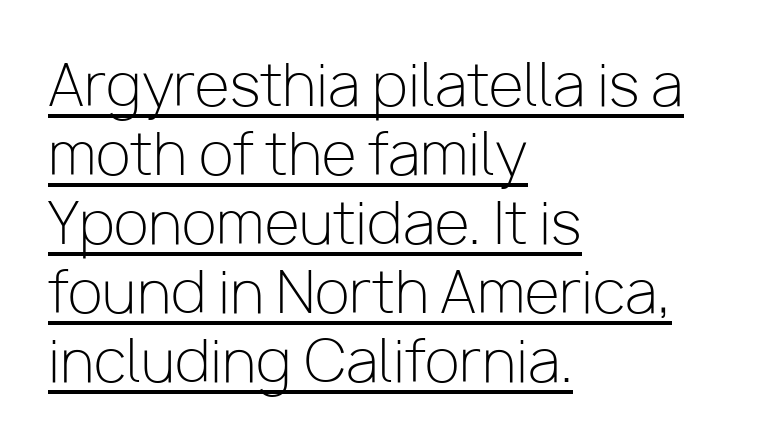
Varying glyph widths throughout — classic text-font behaviour. Between one letter and the next there's only the usual sliver of space. A student would call this left alignment; a typographer would say flush left, rag right. Glance below the letters and you will spot a drawn line.
